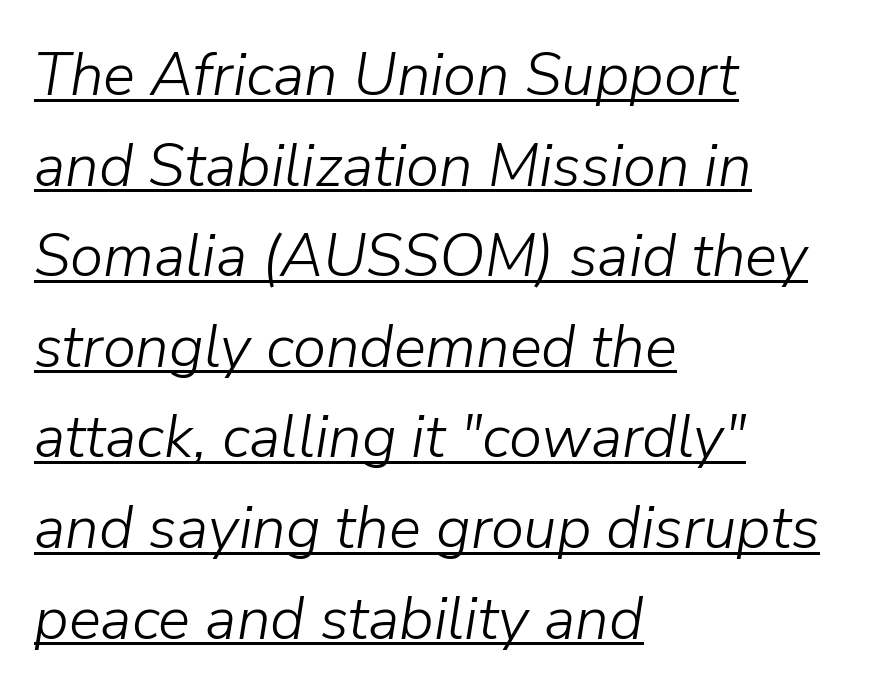
The image shows 60 px light type, italic (leaning right); set left-aligned, normal line spacing (1.51x), normal letter spacing, underlined; low stroke contrast and a medium x-height.
